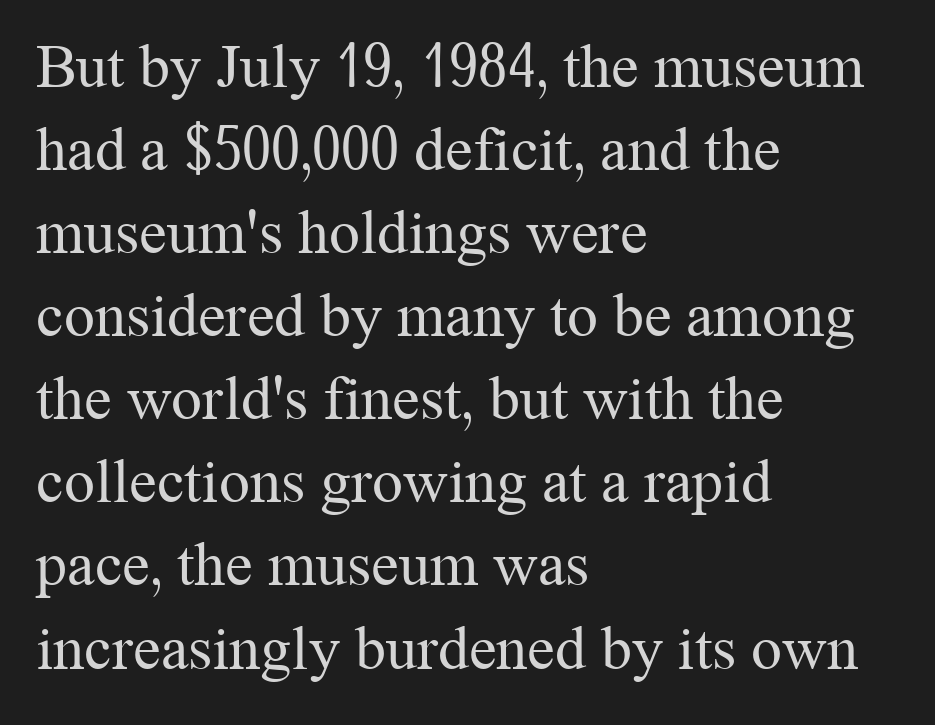
{"serif": "yes", "italic": "no", "bold": "no", "weight": "regular", "width": "normal", "stroke_contrast": "medium", "x_height": "medium", "monospaced": "no", "underline": "no", "align": "left", "line_spacing": "normal", "line_spacing_ratio": 1.34, "letter_spacing": "normal", "letter_spacing_em": 0.0, "glyph_px": 62}
